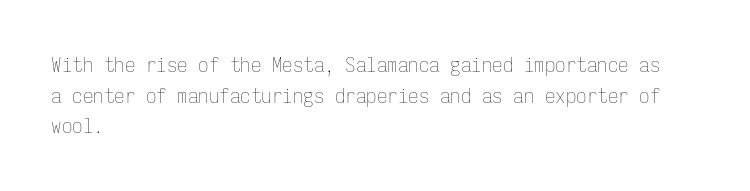
The image shows 21 px text type, upright; set left-aligned, normal line spacing (1.46x), normal letter spacing, not underlined.
